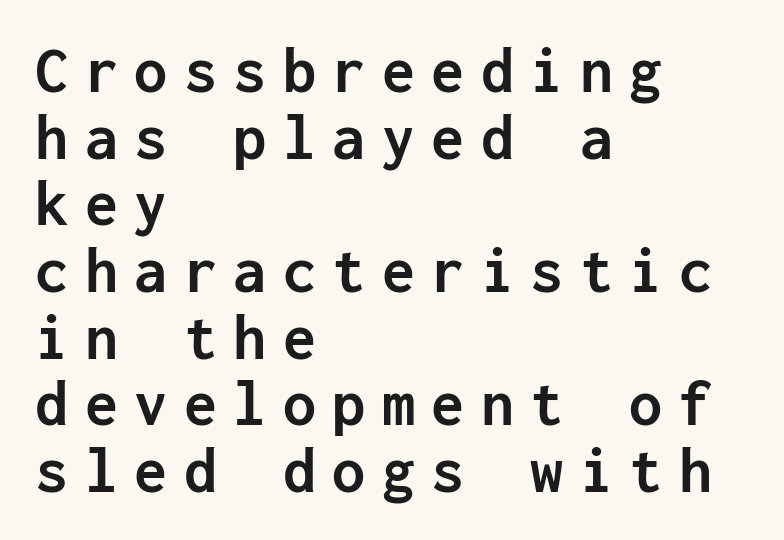
The image shows 66 px semibold sans-serif type, upright, monospaced; set left-aligned, tight line spacing (1.01x), unusually wide letter spacing (+0.25 em), not underlined; low stroke contrast and a medium x-height.
